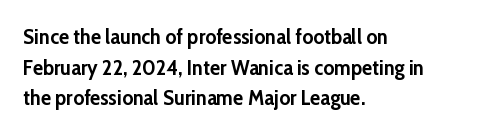
Glyph-to-glyph distance matches everyday printed text. If you drew a line through each stem, it would be perfectly vertical. Horizontal bands of white between lines are of average thickness. Type without underlining. The glyphs have the mass of a bold cut.
